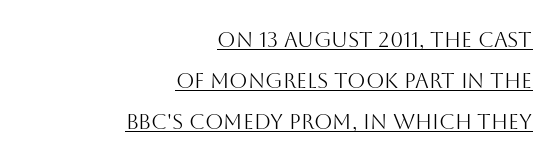
{"italic": "no", "bold": "no", "underline": "yes", "align": "right", "line_spacing": "loose", "line_spacing_ratio": 1.95, "letter_spacing": "normal", "letter_spacing_em": 0.0, "glyph_px": 21}
